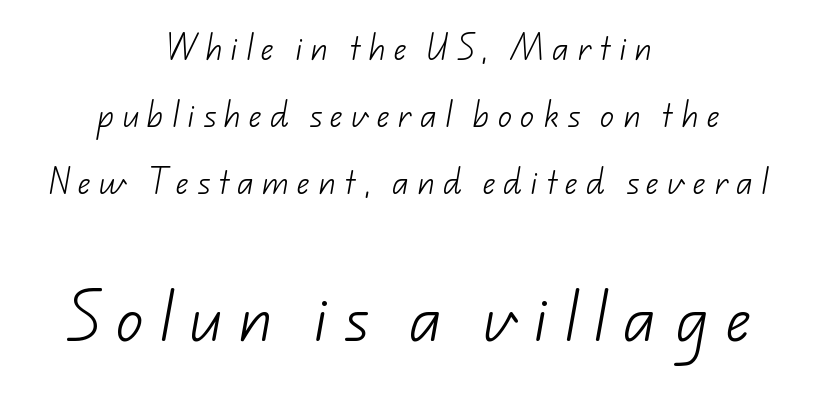
Q: Is the text bold? A: No.
Q: Is the typeface a serif or a sans-serif typeface? A: Sans-serif.
Q: Is the text underlined? A: No.
Q: How is the paragraph aligned? A: Centered.
Q: Is the spacing between letters normal or unusually wide? A: Unusually wide.
Q: Is the spacing between lines tight, normal or loose? A: Loose.
Q: Which block of text is set in a larger size, the first (top) or the second (bottom)? A: The second (bottom) one.
Q: Width (condensed, normal, or wide)? A: Normal.
Q: Stroke contrast? A: Low.
Q: x-height? A: Small.
Q: Monospaced? A: No.
